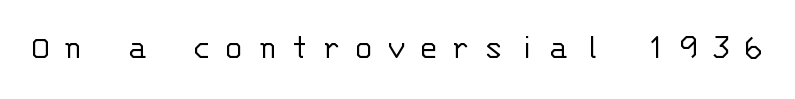
The image shows 36 px light sans-serif type, upright, monospaced; set unusually wide letter spacing (+0.36 em), not underlined; low stroke contrast and a large x-height.
